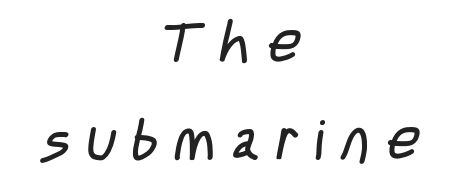
Q: Is the text bold? A: No.
Q: Is the typeface a serif or a sans-serif typeface? A: Sans-serif.
Q: Is the text underlined? A: No.
Q: How is the paragraph aligned? A: Centered.
Q: Is the spacing between letters normal or unusually wide? A: Unusually wide.
Q: Width (condensed, normal, or wide)? A: Condensed.
Q: Stroke contrast? A: Low.
Q: x-height? A: Large.
Q: Monospaced? A: No.
